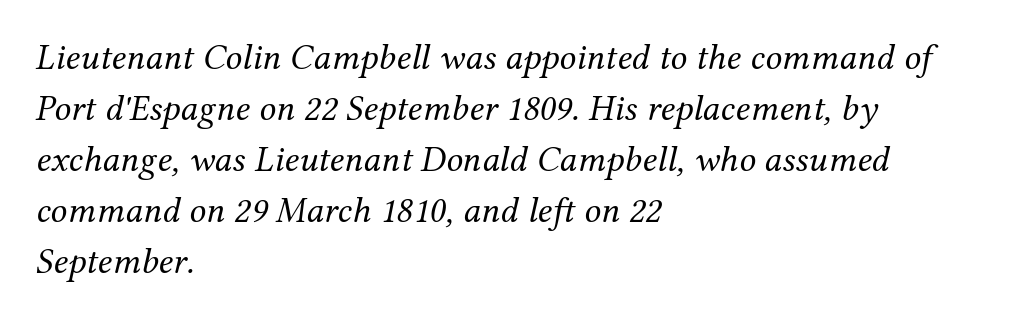
The image shows 37 px regular-weight serif type, italic (leaning right); set left-aligned, normal line spacing (1.38x), normal letter spacing, not underlined; medium stroke contrast and a medium x-height.
